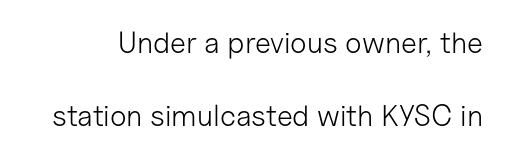
Italic? Not at all — the glyphs are vertical. The type is set solid horizontally, with unmodified tracking. Nothing sits at the stroke ends, so this counts as sans-serif. Character widths vary here, with narrow letters taking less room than wide ones. The glyphs are unaccompanied by any horizontal stroke below them.
